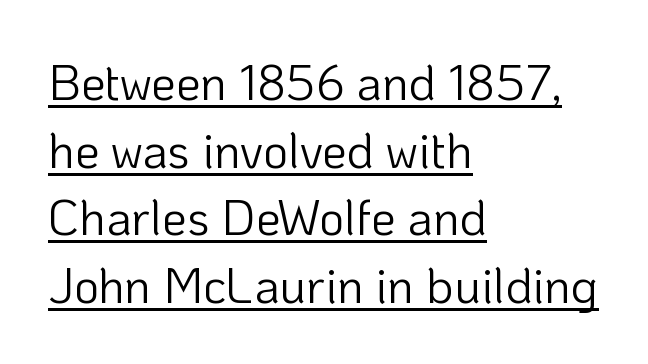
The image shows 49 px light sans-serif type, upright; set left-aligned, normal line spacing (1.38x), normal letter spacing, underlined; low stroke contrast and a medium x-height.
